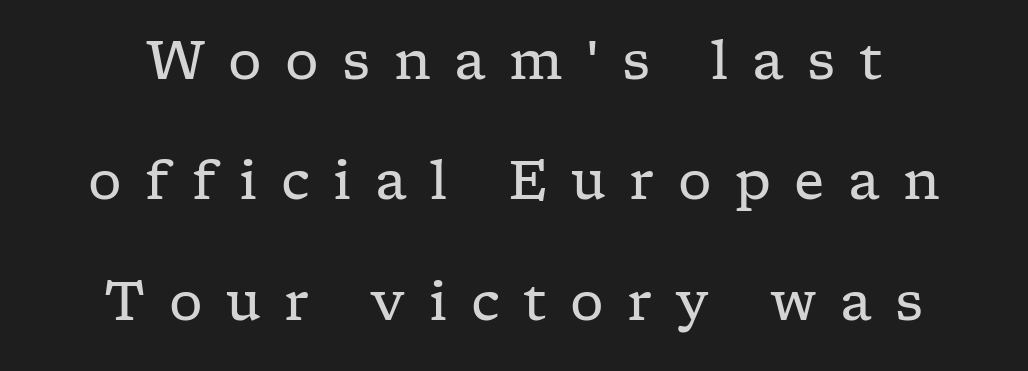
This is roman type, the default non-slanted kind. Does extra space separate the letters? Yes, quite a lot of it. Proportional: the letters do not fall into vertical columns. The letterforms sit at book weight or below.
